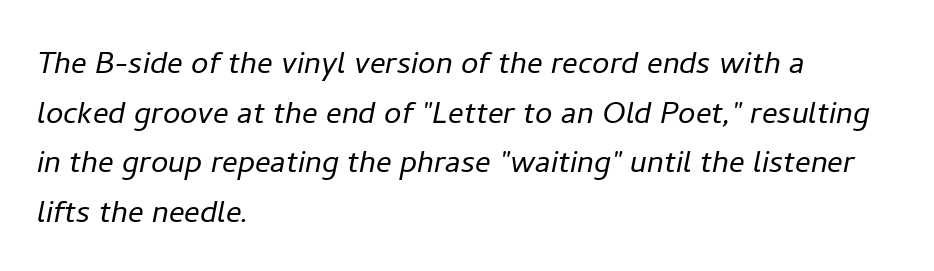
The image shows 39 px light type, italic (leaning right); set left-aligned, normal line spacing (1.27x), normal letter spacing, not underlined; low stroke contrast and a medium x-height.
